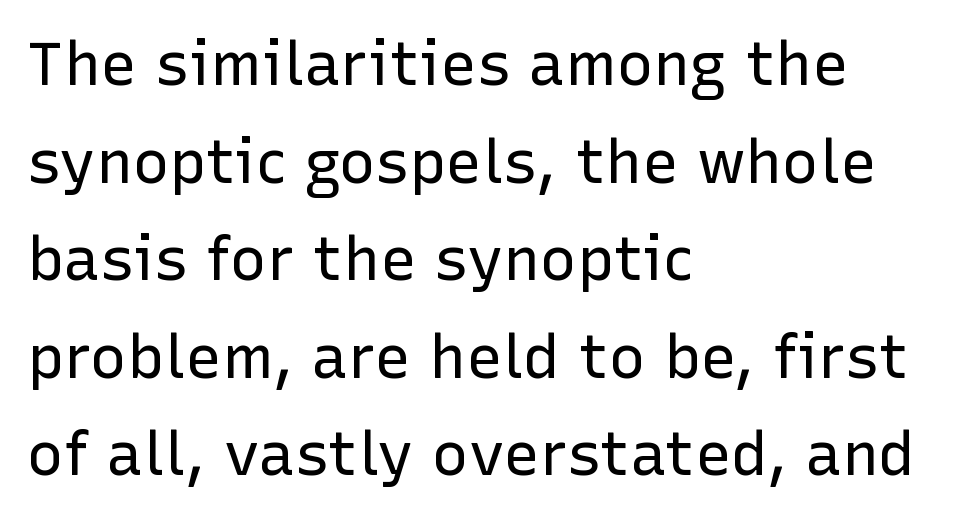
{"serif": "no", "italic": "no", "bold": "no", "weight": "regular", "width": "normal", "stroke_contrast": "low", "x_height": "medium", "monospaced": "no", "underline": "no", "align": "left", "line_spacing": "normal", "line_spacing_ratio": 1.6, "letter_spacing": "normal", "letter_spacing_em": 0.0, "glyph_px": 61}
